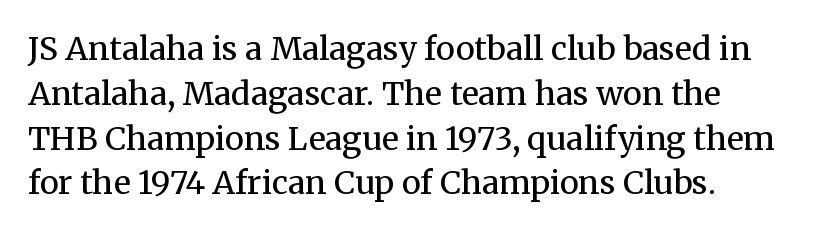
Q: Is the text bold? A: No.
Q: Is the text italic (slanted)? A: No, it is upright.
Q: Is the typeface a serif or a sans-serif typeface? A: Serif.
Q: Is the text underlined? A: No.
Q: Is the spacing between letters normal or unusually wide? A: Normal.
Q: Is the spacing between lines tight, normal or loose? A: Normal.
Q: Width (condensed, normal, or wide)? A: Normal.
Q: Stroke contrast? A: Medium.
Q: x-height? A: Medium.
Q: Monospaced? A: No.
